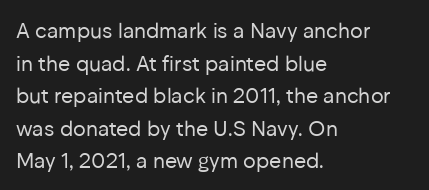
Q: Is the text bold? A: No.
Q: Is the text italic (slanted)? A: No, it is upright.
Q: Is the text underlined? A: No.
Q: How is the paragraph aligned? A: Left-aligned.
Q: Is the spacing between letters normal or unusually wide? A: Normal.
Q: Is the spacing between lines tight, normal or loose? A: Normal.
